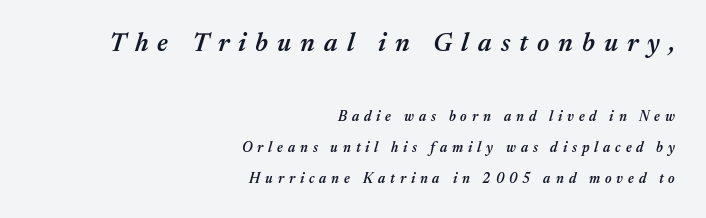
The image shows 26 px text type, italic (leaning right); set right-aligned, loose line spacing (2.22x), unusually wide letter spacing (+0.35 em), not underlined; the first (top) block is 1.86x larger.
